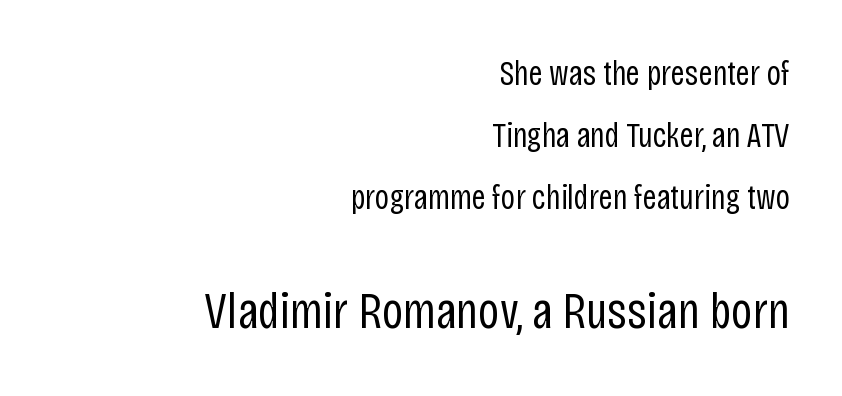
The image shows 52 px regular-weight, condensed sans-serif type, upright; set right-aligned, line spacing 1.77x, normal letter spacing, not underlined; the second (bottom) block is 1.49x larger; low stroke contrast and a large x-height.
